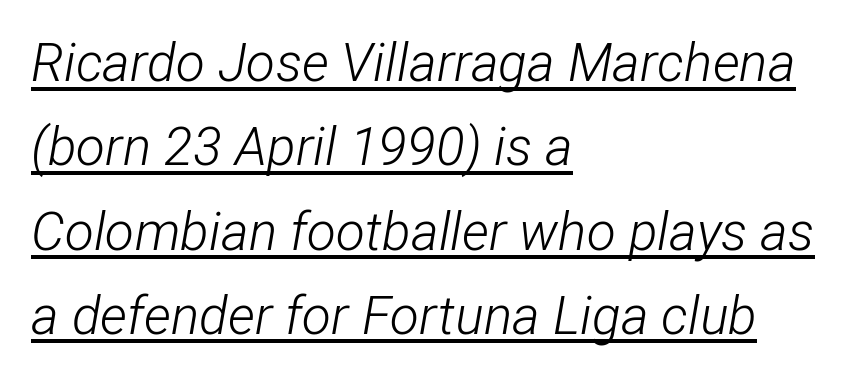
The typesetter chose a ragged-right arrangement here. Stems here are at most as thick as an everyday book face. The face used here is proportionally spaced, like ordinary book or web type. A typesetter would call this zero additional tracking.
